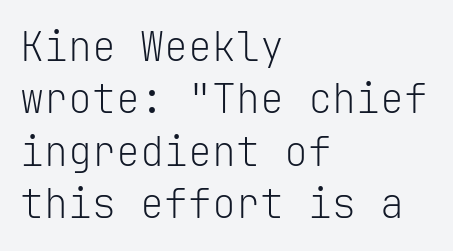
Q: Is the text bold? A: No.
Q: Is the text italic (slanted)? A: No, it is upright.
Q: Is the typeface a serif or a sans-serif typeface? A: Sans-serif.
Q: Is the text underlined? A: No.
Q: How is the paragraph aligned? A: Left-aligned.
Q: Is the spacing between letters normal or unusually wide? A: Normal.
Q: Is the spacing between lines tight, normal or loose? A: Normal.
Q: Width (condensed, normal, or wide)? A: Normal.
Q: Stroke contrast? A: Low.
Q: x-height? A: Medium.
Q: Monospaced? A: Yes.
